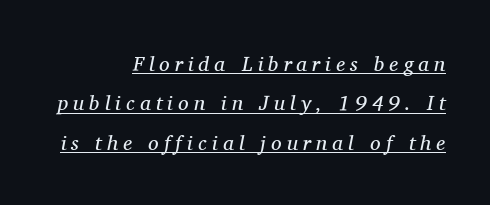
The image shows 21 px text type, italic (leaning right); set right-aligned, line spacing 1.87x, unusually wide letter spacing (+0.24 em), underlined.
